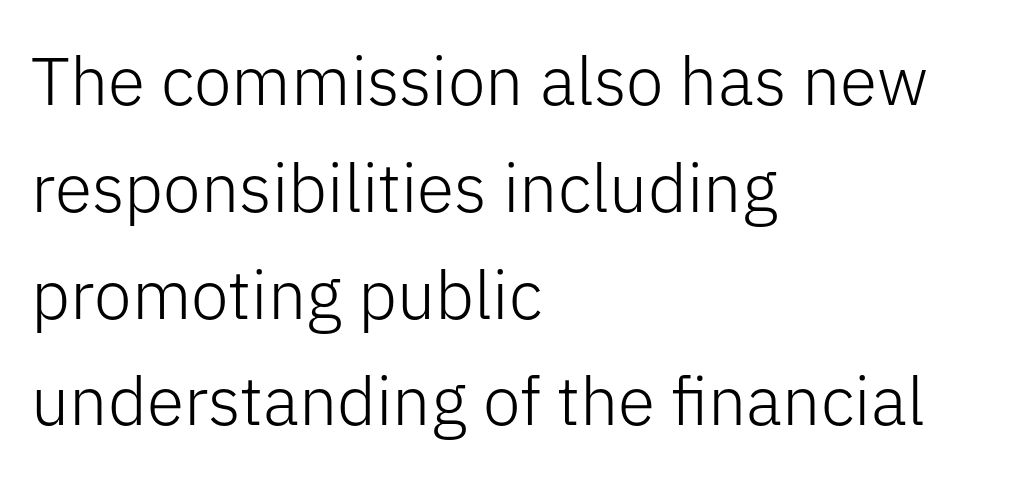
{"serif": "no", "italic": "no", "bold": "no", "weight": "light", "width": "normal", "stroke_contrast": "low", "x_height": "medium", "monospaced": "no", "underline": "no", "align": "left", "line_spacing": "normal", "line_spacing_ratio": 1.57, "letter_spacing": "normal", "letter_spacing_em": 0.0, "glyph_px": 68}
